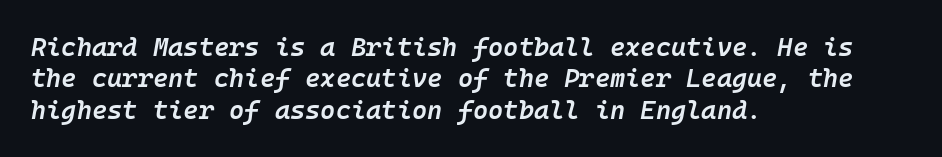
{"italic": "yes", "lean": "right", "slant_degrees": 10, "bold": "semi", "underline": "no", "align": "left", "line_spacing_ratio": 1.21, "letter_spacing": "normal", "letter_spacing_em": 0.0, "glyph_px": 26}
